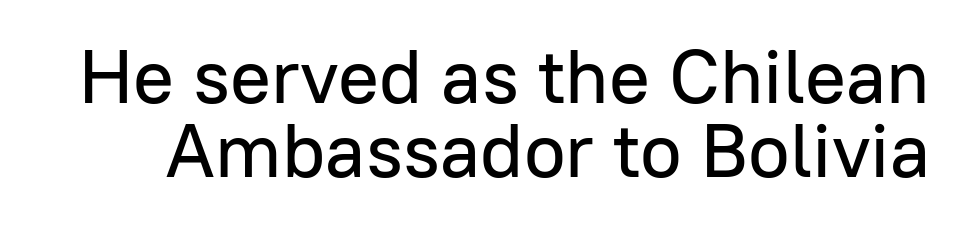
Here the designer chose a conventional face with non-uniform glyph widths. Caption: standard tracking, unaltered. The typeface chosen for these lines omits serifs. Any mark beneath the type? The region is blank. Rendered with straight, roman letterforms.
